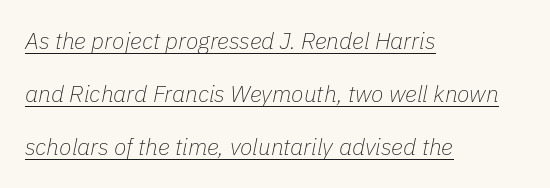
The image shows 23 px text type, italic (leaning right); set left-aligned, loose line spacing (2.31x), normal letter spacing, underlined.
